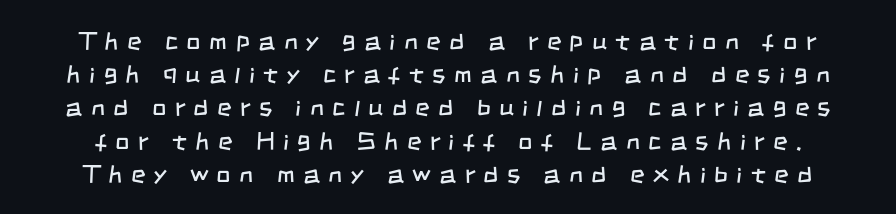
Each stroke keeps to a modest, everyday thickness or less. The gaps between neighbouring characters are conspicuously large. A clean baseline with only descenders dipping below it. If you measured baseline to baseline, you'd find a middling distance.
